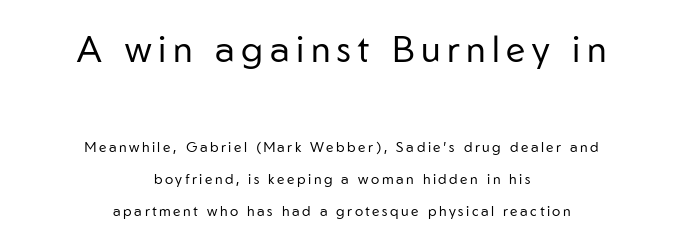
{"serif": "no", "italic": "no", "bold": "no", "weight": "regular", "width": "normal", "stroke_contrast": "low", "x_height": "medium", "monospaced": "no", "underline": "no", "align": "center", "line_spacing": "loose", "line_spacing_ratio": 2.3, "larger_block": "first", "size_ratio": 2.57, "glyph_px": 36}
